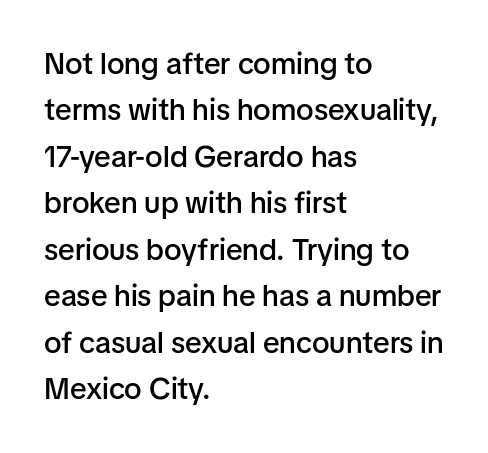
Nothing unusual about the tracking: characters are spaced as the font intends. Type without underlining. Horizontal alignment here is leftward, the default for most running prose. Serif or sans? Sans — the stroke terminals are bare.
